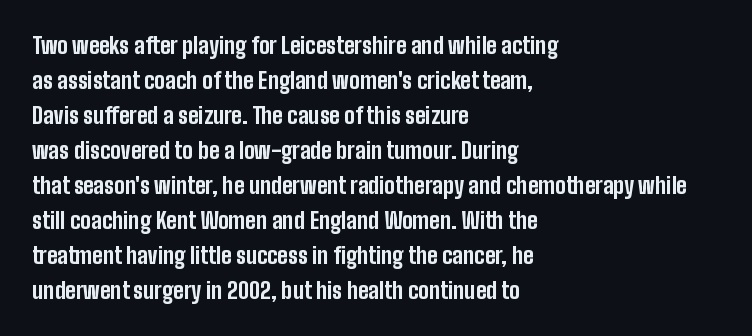
{"italic": "no", "bold": "yes", "underline": "no", "align": "left", "line_spacing": "normal", "line_spacing_ratio": 1.59, "letter_spacing": "normal", "letter_spacing_em": 0.0, "glyph_px": 22}
